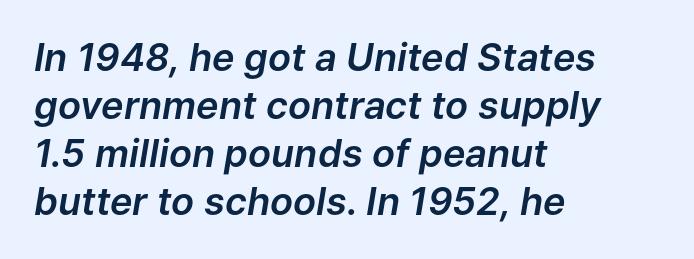
Every character sits at an angle, as italics do. Left-aligned paragraph, ragged on the right. Underline: absent. A typesetter would call this leading conventional body-copy spacing.
